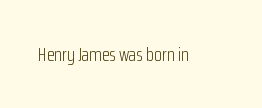
Posture: upright roman. Short note: letters normally spaced. The weight would be labelled regular, book, light, or lighter still. Lines of text with bare space underneath.
